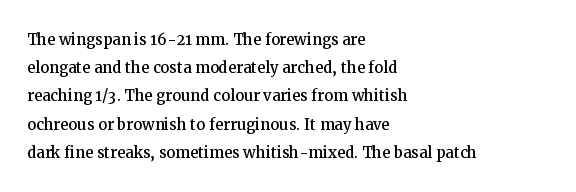
Quick note: interline space is typical. Layout note: lines flush left. The tracking reads as untouched default to a designer's eye. The passage shown is not underscored anywhere. The type sits square on the baseline with zero lean.
